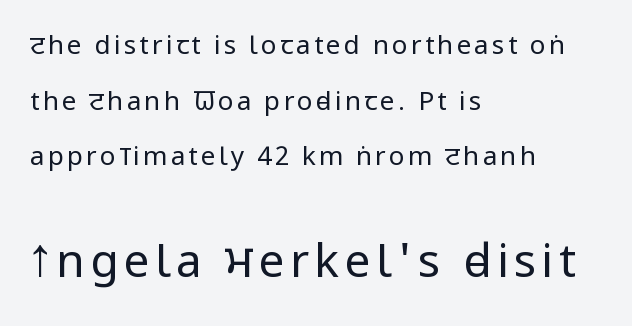
{"serif": "no", "italic": "no", "bold": "no", "weight": "regular", "width": "condensed", "stroke_contrast": "low", "x_height": "large", "monospaced": "no", "underline": "no", "align": "left", "line_spacing": "loose", "line_spacing_ratio": 2.14, "larger_block": "second", "size_ratio": 1.77, "glyph_px": 46}
